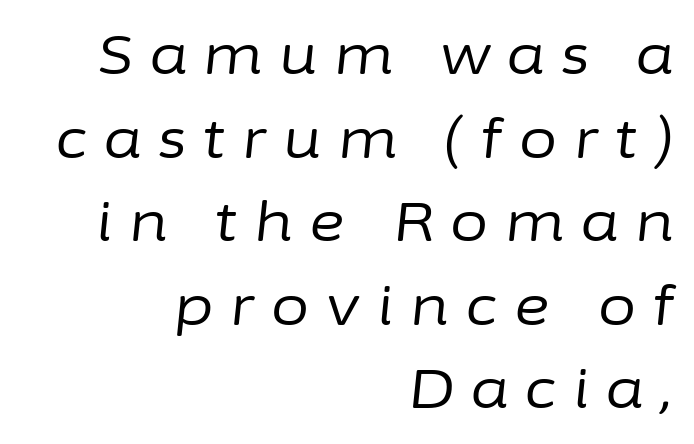
Descenders hang freely into open space. Bold? No — there's no thickening of the strokes. Substantial extra tracking has been applied to these lines. Students, observe: this is what conventionally led text looks like. Each letter keeps its own natural width here, so spacing adapts to shape. The rag falls on the left side of this text block.
